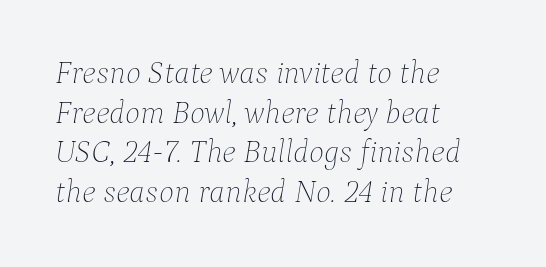
The font is comparable to plain body text, perhaps lighter. The rendering applies a slant to the glyphs. Caption: standard tracking, unaltered. Visually the block forms a straight wall on the left and a jagged coastline on the right.
